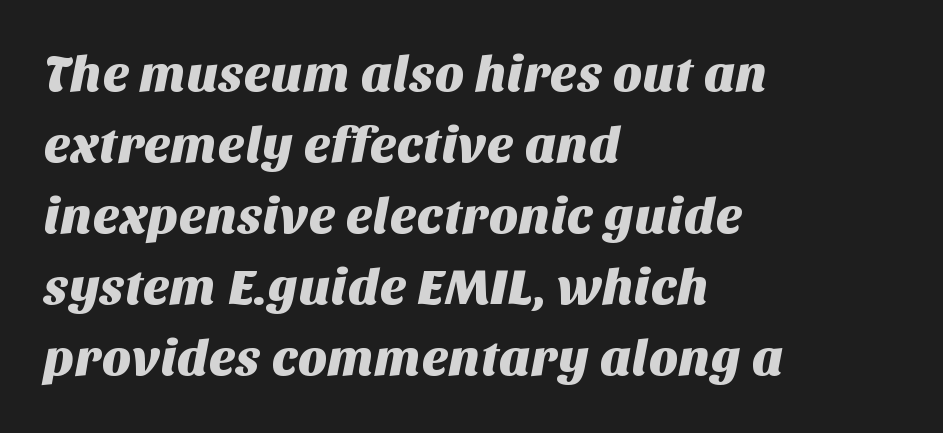
Quick note: interline space is typical. Character widths vary here, with narrow letters taking less room than wide ones. Alignment: flush left. The typeface chosen for these lines omits serifs.
